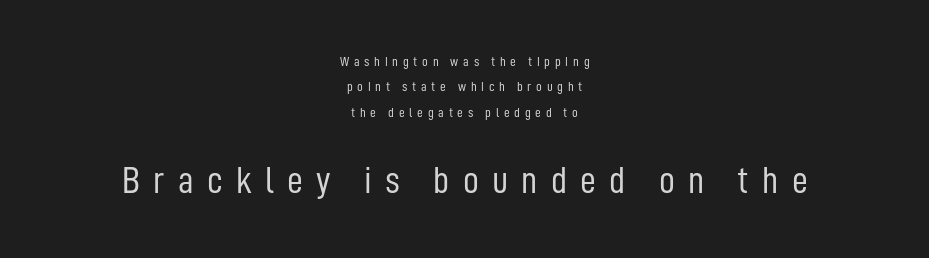
Q: Is the text bold? A: No.
Q: Is the text italic (slanted)? A: No, it is upright.
Q: Is the typeface a serif or a sans-serif typeface? A: Sans-serif.
Q: Is the text underlined? A: No.
Q: How is the paragraph aligned? A: Centered.
Q: Is the spacing between letters normal or unusually wide? A: Unusually wide.
Q: Which block of text is set in a larger size, the first (top) or the second (bottom)? A: The second (bottom) one.
Q: Width (condensed, normal, or wide)? A: Condensed.
Q: Stroke contrast? A: Low.
Q: x-height? A: Medium.
Q: Monospaced? A: No.
